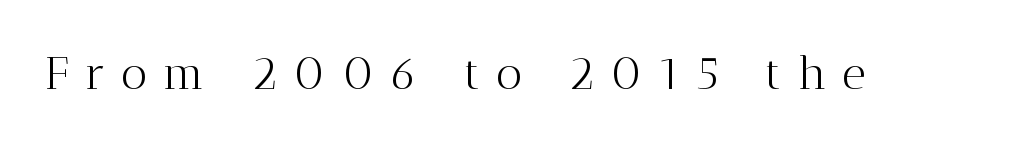
The image shows 46 px light serif type, upright; set unusually wide letter spacing (+0.35 em), not underlined; medium stroke contrast and a medium x-height.
